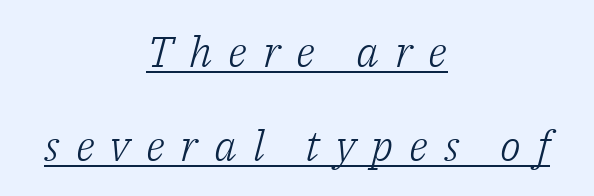
The image shows 43 px light serif type, italic (leaning right); set centered, loose line spacing (2.19x), unusually wide letter spacing (+0.37 em), underlined; low stroke contrast and a medium x-height.
